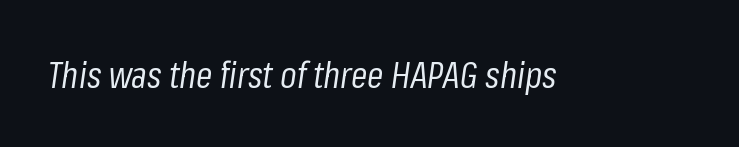
Q: Is the text bold? A: No.
Q: Is the text italic (slanted)? A: Yes, it leans right by about 8 degrees.
Q: Is the text underlined? A: No.
Q: Is the spacing between letters normal or unusually wide? A: Normal.
Q: Width (condensed, normal, or wide)? A: Condensed.
Q: Stroke contrast? A: Low.
Q: x-height? A: Medium.
Q: Monospaced? A: No.
